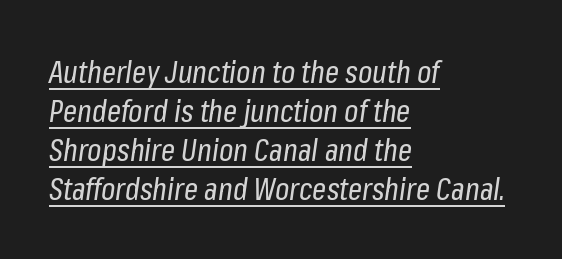
{"italic": "yes", "lean": "right", "slant_degrees": 8, "bold": "no", "weight": "regular", "width": "condensed", "stroke_contrast": "low", "x_height": "medium", "monospaced": "no", "underline": "yes", "align": "left", "line_spacing": "normal", "line_spacing_ratio": 1.26, "letter_spacing": "normal", "letter_spacing_em": 0.0, "glyph_px": 31}
